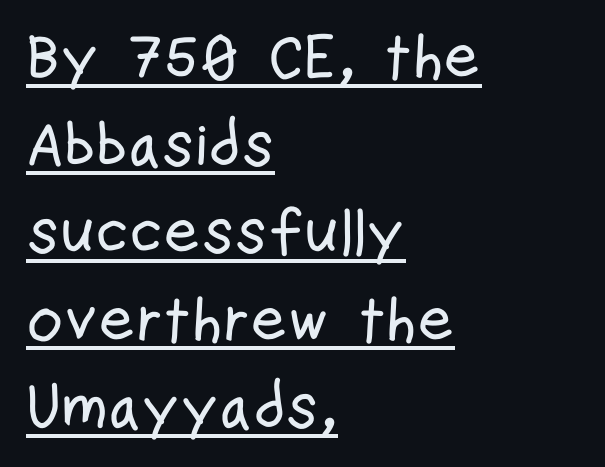
{"serif": "no", "italic": "no", "width": "condensed", "stroke_contrast": "low", "x_height": "medium", "monospaced": "no", "underline": "yes", "align": "left", "line_spacing": "normal", "line_spacing_ratio": 1.39, "letter_spacing": "normal", "letter_spacing_em": 0.0, "glyph_px": 63}
